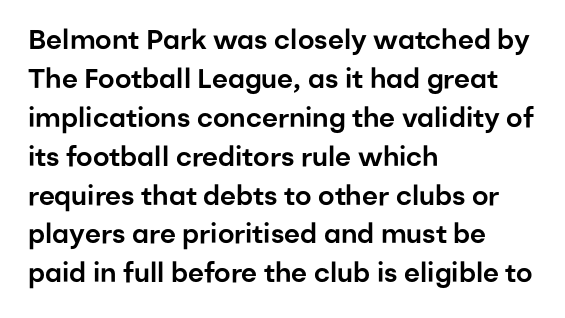
This block has exactly the height ordinary leading produces. The specimen reads as upright at a glance. Letters rest on an invisible, unmarked baseline. Compared with typical body copy, the letter spacing here is the same.
